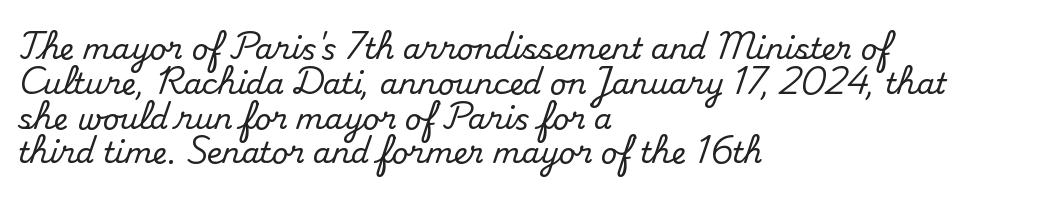
The image shows 29 px serif type; set left-aligned, line spacing 1.2x, normal letter spacing, not underlined; medium stroke contrast and a small x-height.
